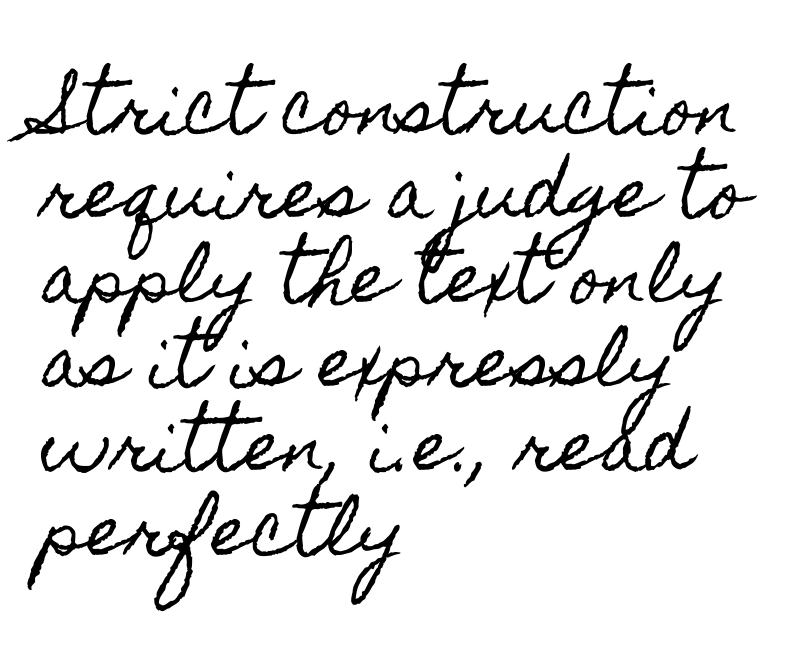
The image shows 68 px condensed type; set left-aligned, line spacing 1.24x, normal letter spacing, not underlined; a small x-height.
